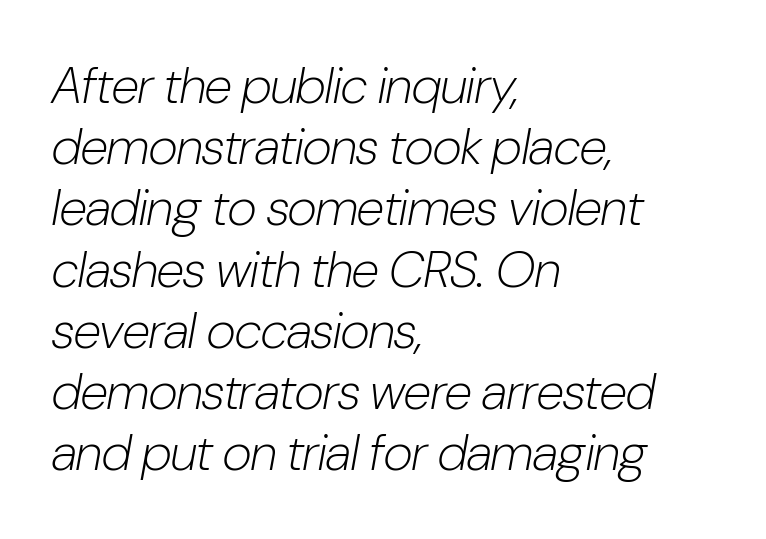
The image shows 51 px light, condensed type, italic (leaning right); set left-aligned, line spacing 1.2x, normal letter spacing, not underlined; low stroke contrast and a medium x-height.
